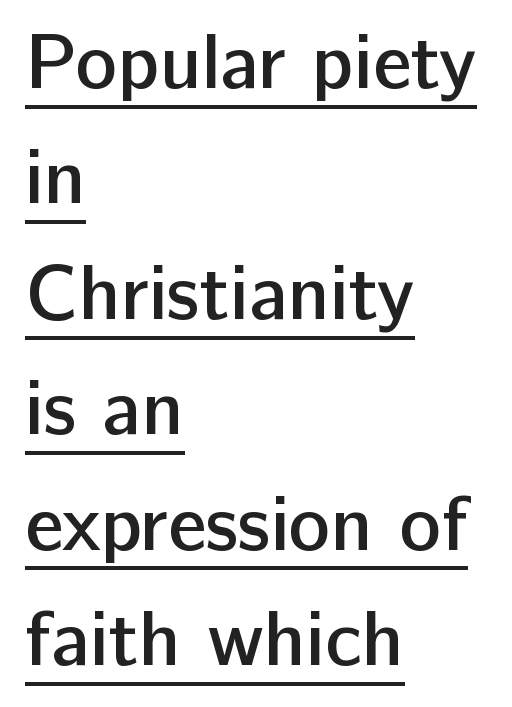
Emphasis is given by a line drawn under the lettering. A typesetter would mark this as roman, not italic. These lines stack with their left ends in a neat column. Serif or sans? Sans — the stroke terminals are bare. Normally led — the rows are evenly, conventionally spaced. A bit beefed up — I'd call it semibold rather than bold.
